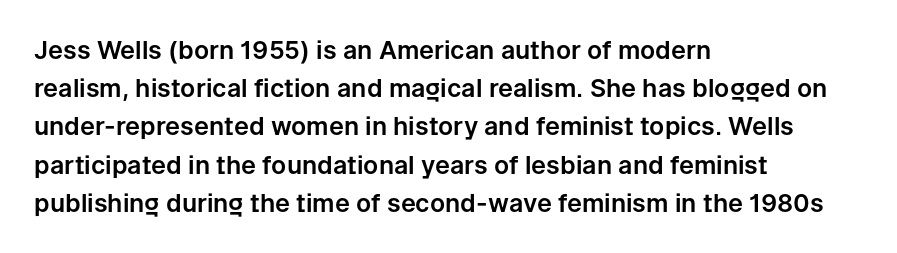
Descenders hang freely into open space. Teacher's note: observe the even left margin — that is flush-left alignment. The vertical gap from one line to the next is medium. If you drew a line through each stem, it would be perfectly vertical. The letters sit at their default tracking, neither squeezed nor spread.
